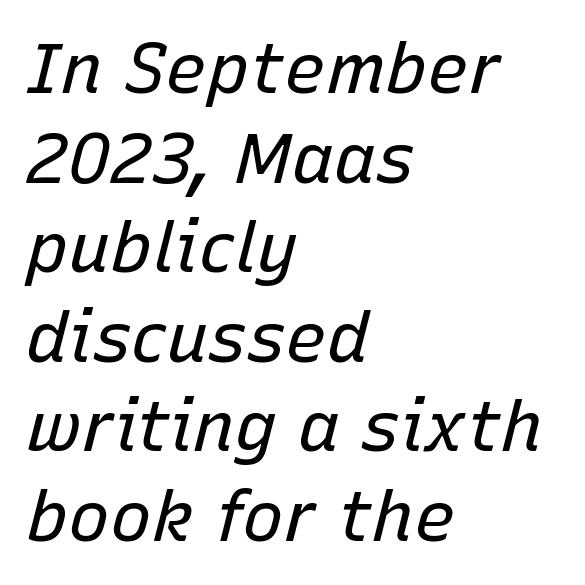
The image shows 70 px regular-weight type, italic (leaning right); set left-aligned, normal line spacing (1.28x), normal letter spacing, not underlined; low stroke contrast and a medium x-height.
